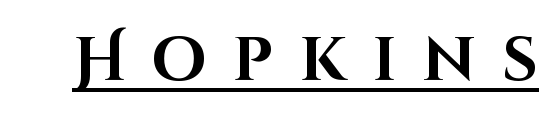
The image shows 62 px bold sans-serif type, upright; set unusually wide letter spacing (+0.42 em), underlined; high stroke contrast and a large x-height.
